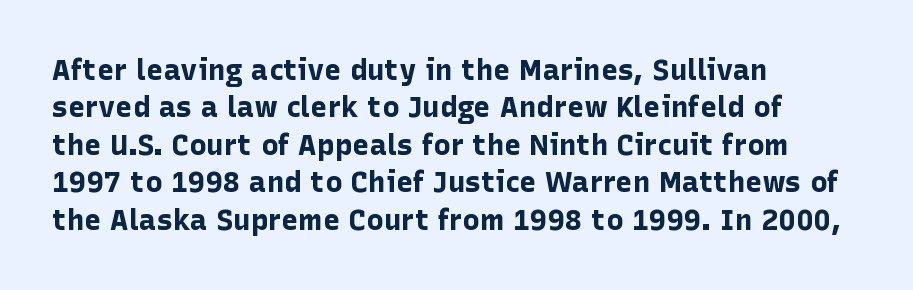
The image shows 29 px bold sans-serif type, upright; set left-aligned, normal line spacing (1.29x), normal letter spacing, not underlined; low stroke contrast and a medium x-height.
